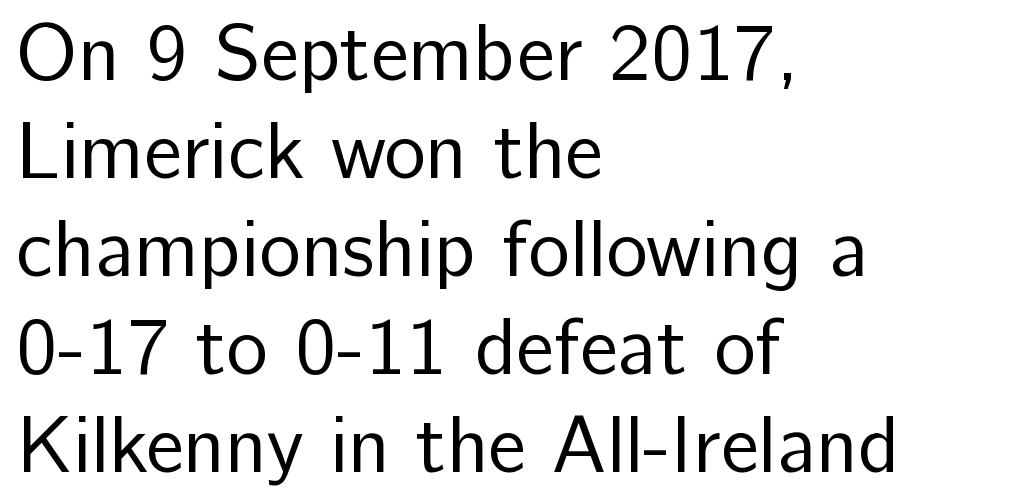
Left-aligned paragraph, ragged on the right. The passage shown is typeset with a sans-serif family. Rule under the text: the space is simply empty. Each letter keeps its own natural width here, so spacing adapts to shape. The letters sit at their default tracking, neither squeezed nor spread. This is roman type, the default non-slanted kind.
